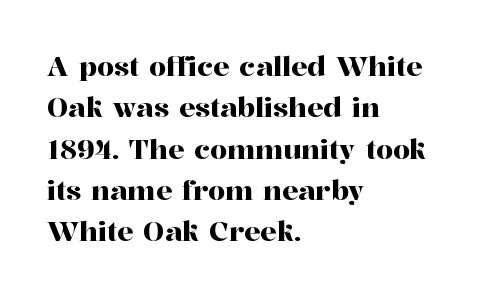
{"italic": "no", "underline": "no", "align": "left", "line_spacing": "normal", "line_spacing_ratio": 1.53, "letter_spacing": "normal", "letter_spacing_em": 0.0, "glyph_px": 27}
